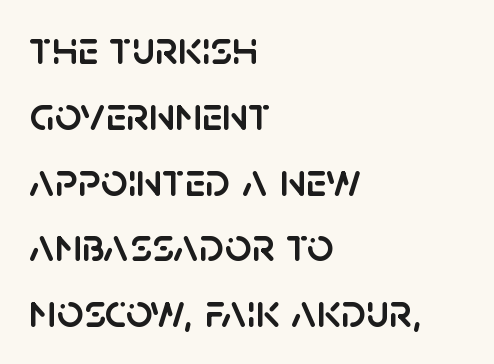
The image shows 47 px sans-serif type, upright; set left-aligned, normal line spacing (1.4x), normal letter spacing, not underlined; low stroke contrast and a large x-height.
